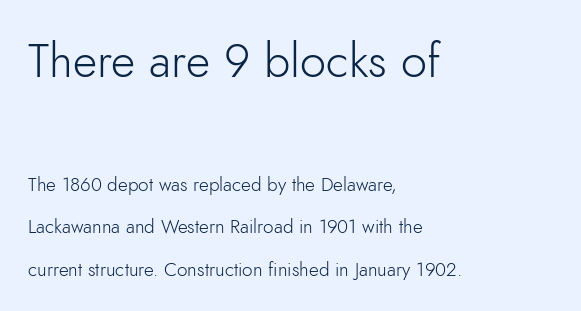
{"serif": "no", "italic": "no", "bold": "no", "weight": "light", "width": "normal", "stroke_contrast": "low", "x_height": "small", "monospaced": "no", "underline": "no", "align": "left", "line_spacing": "loose", "line_spacing_ratio": 2.24, "letter_spacing": "normal", "letter_spacing_em": 0.0, "larger_block": "first", "size_ratio": 2.47, "glyph_px": 47}
